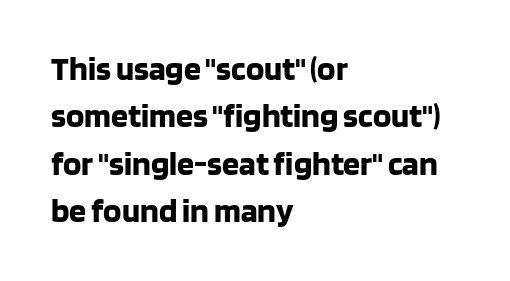
The image shows 34 px bold sans-serif type, upright; set left-aligned, normal line spacing (1.39x), normal letter spacing, not underlined; low stroke contrast and a large x-height.
